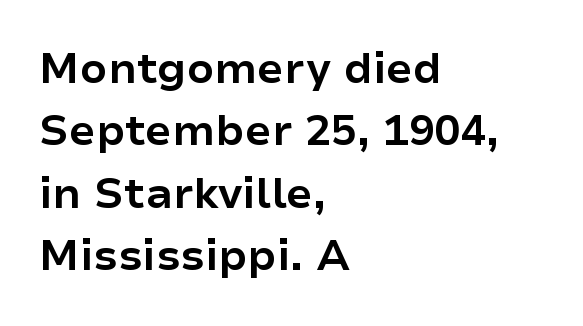
A sans-serif font was chosen for this passage. All the whitespace from short lines collects on the right. Each letter keeps its own natural width here, so spacing adapts to shape. The lettering stays uniformly vertical, giving the passage a roman look. Is there much room between lines? A standard amount, neither cramped nor airy.
